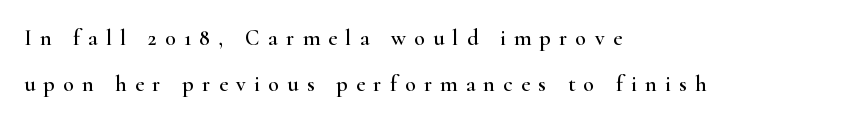
The image shows 22 px text type, upright; set left-aligned, loose line spacing (2.11x), unusually wide letter spacing (+0.38 em), not underlined.
